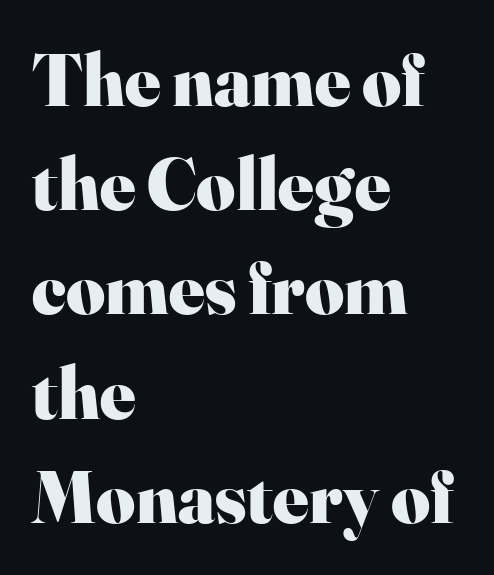
Q: Is the text bold? A: Yes.
Q: Is the text italic (slanted)? A: No, it is upright.
Q: Is the typeface a serif or a sans-serif typeface? A: Serif.
Q: Is the text underlined? A: No.
Q: How is the paragraph aligned? A: Left-aligned.
Q: Is the spacing between letters normal or unusually wide? A: Normal.
Q: Is the spacing between lines tight, normal or loose? A: Normal.
Q: Width (condensed, normal, or wide)? A: Normal.
Q: Stroke contrast? A: High.
Q: x-height? A: Small.
Q: Monospaced? A: No.
